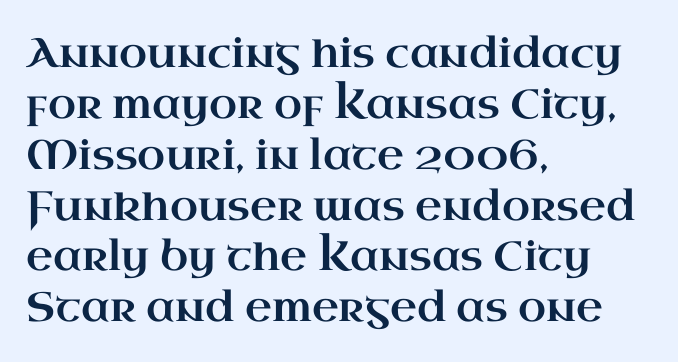
The image shows 41 px wide serif type, upright; set left-aligned, line spacing 1.24x, normal letter spacing, not underlined; high stroke contrast and a small x-height.
